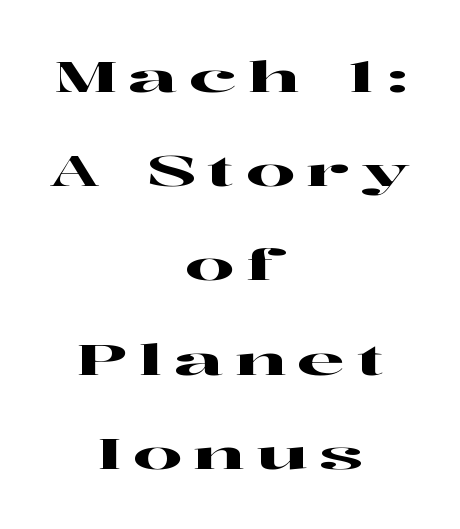
{"serif": "yes", "italic": "no", "width": "wide", "stroke_contrast": "high", "x_height": "medium", "monospaced": "no", "underline": "no", "align": "center", "line_spacing": "loose", "line_spacing_ratio": 2.19, "letter_spacing": "wide", "letter_spacing_em": 0.27, "glyph_px": 43}
